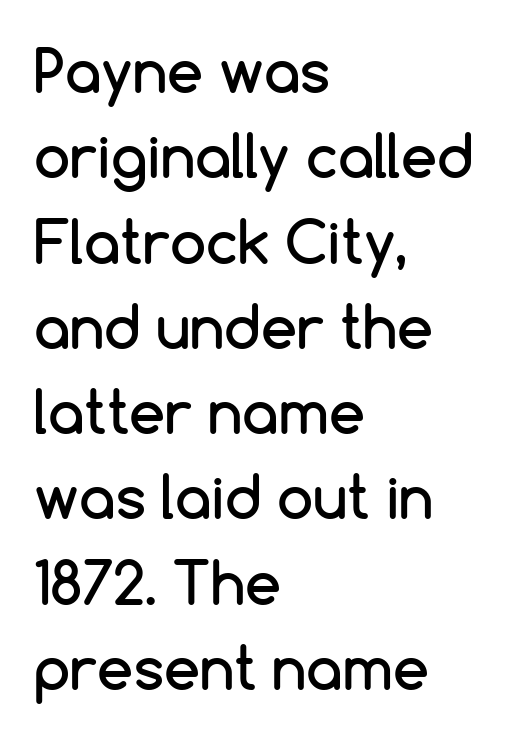
You can tell from the bare stems that sans-serif type was used. The paragraph has a hard left edge and a soft right edge. Note the varied advance widths — an 'i' is clearly narrower than an 'm'. The space directly below the letters is spotless. A typesetter would call this leading conventional body-copy spacing.
